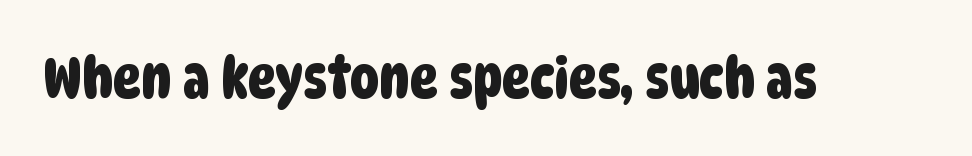
The image shows 58 px condensed sans-serif type; set normal letter spacing, not underlined; low stroke contrast and a large x-height.
